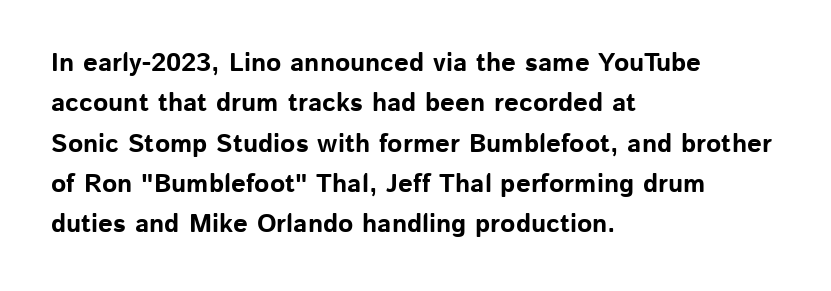
A classic flush-left, rag-right setting is used for this passage. Rows of type keep a routine distance in the vertical direction. Descenders are the only things crossing below the line. The strokes are fattened all the way to bold. Tracking value appears to be zero — textbook default spacing.
